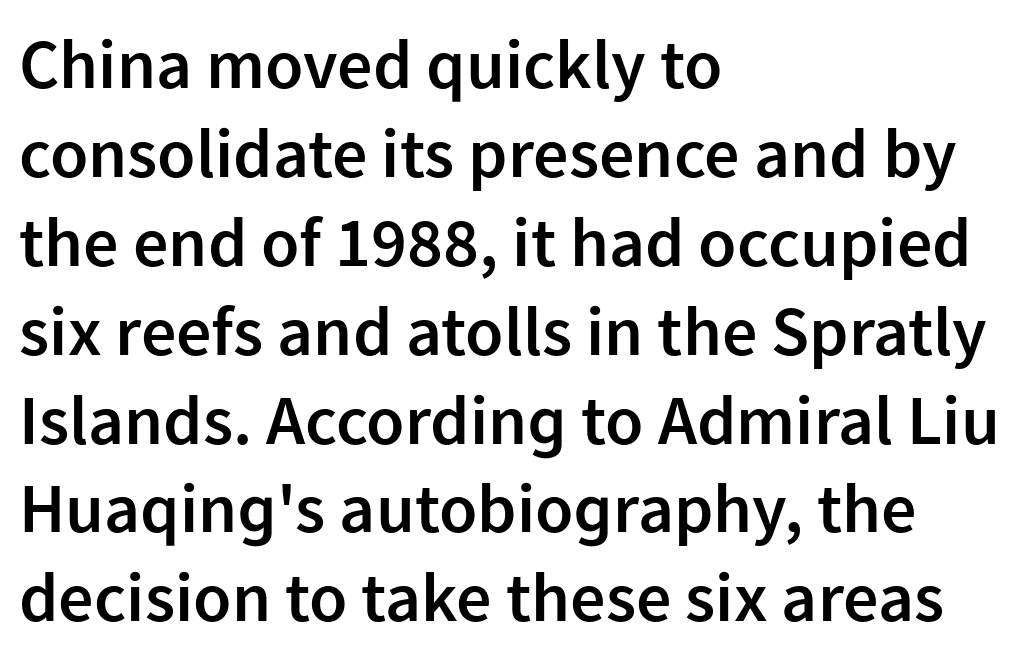
Q: Is the text bold? A: Semi-bold.
Q: Is the text italic (slanted)? A: No, it is upright.
Q: Is the typeface a serif or a sans-serif typeface? A: Sans-serif.
Q: Is the text underlined? A: No.
Q: How is the paragraph aligned? A: Left-aligned.
Q: Is the spacing between letters normal or unusually wide? A: Normal.
Q: Is the spacing between lines tight, normal or loose? A: Normal.
Q: Width (condensed, normal, or wide)? A: Normal.
Q: Stroke contrast? A: Low.
Q: x-height? A: Medium.
Q: Monospaced? A: No.
